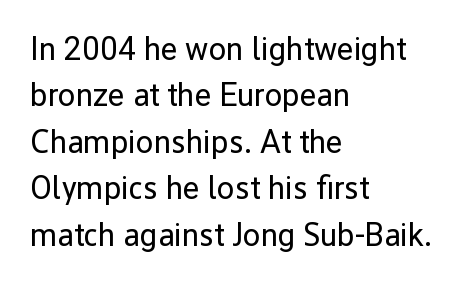
The image shows 32 px regular-weight sans-serif type, upright; set left-aligned, normal line spacing (1.45x), normal letter spacing, not underlined; low stroke contrast and a medium x-height.
